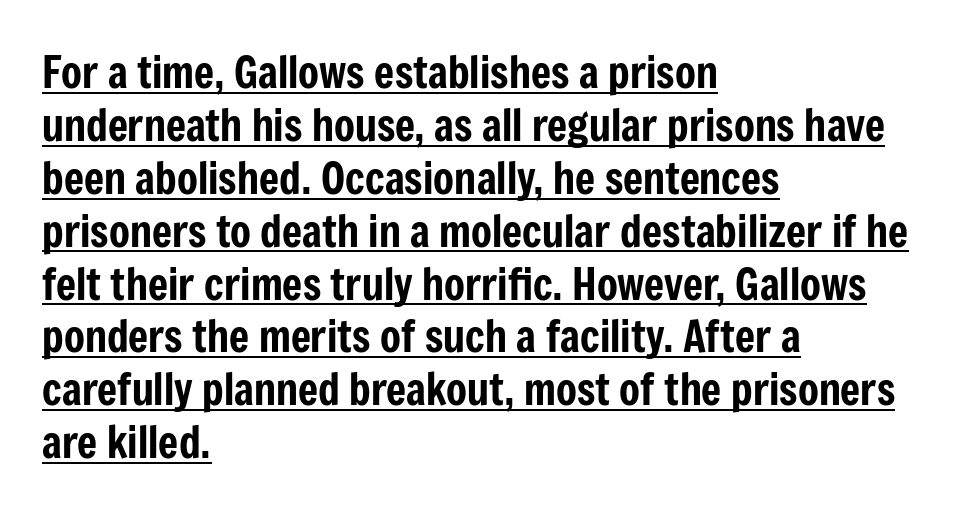
{"serif": "no", "italic": "no", "width": "condensed", "stroke_contrast": "low", "x_height": "medium", "monospaced": "no", "underline": "yes", "align": "left", "line_spacing_ratio": 1.23, "letter_spacing": "normal", "letter_spacing_em": 0.0, "glyph_px": 43}
